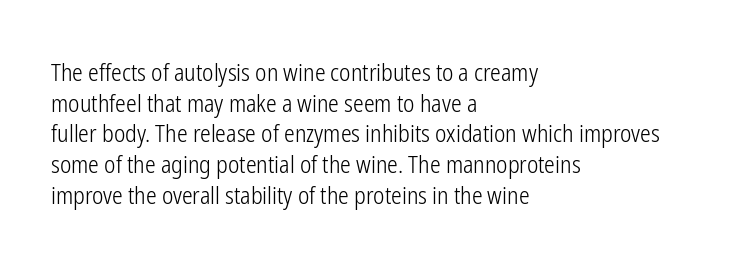
Q: Is the text bold? A: No.
Q: Is the text italic (slanted)? A: No, it is upright.
Q: Is the text underlined? A: No.
Q: How is the paragraph aligned? A: Left-aligned.
Q: Is the spacing between letters normal or unusually wide? A: Normal.
Q: Is the spacing between lines tight, normal or loose? A: Normal.
